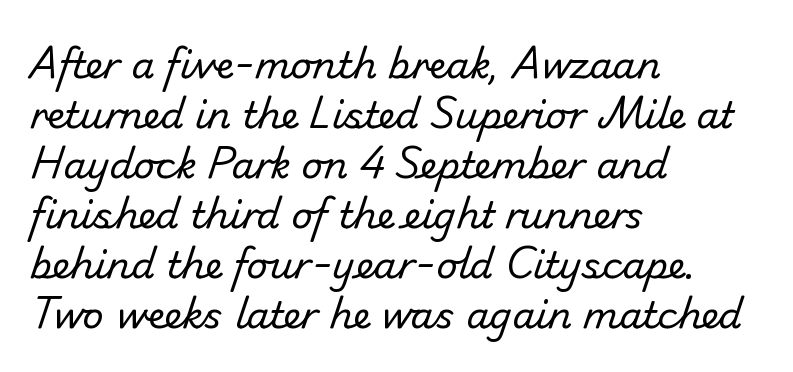
Is the block centered? No — it sits flush against the left margin. One glance says typical: line gaps are just what's usual. You could not count columns in this text — the font is proportionally spaced. The letters look calm and open, with moderate or lighter stems.
